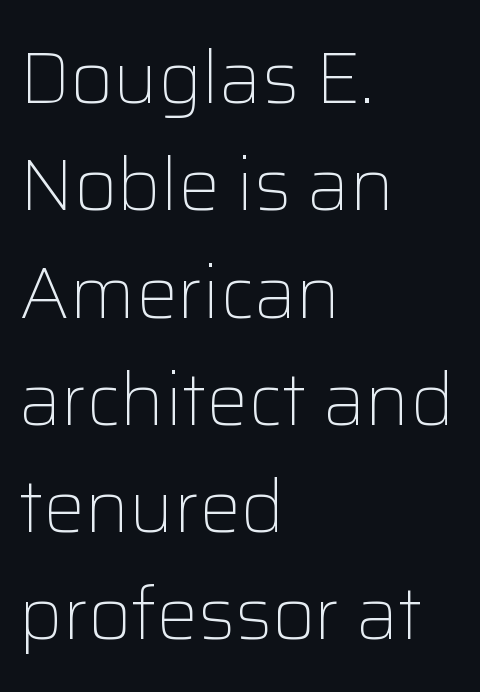
Q: Is the text bold? A: No.
Q: Is the text italic (slanted)? A: No, it is upright.
Q: Is the typeface a serif or a sans-serif typeface? A: Sans-serif.
Q: Is the text underlined? A: No.
Q: How is the paragraph aligned? A: Left-aligned.
Q: Is the spacing between letters normal or unusually wide? A: Normal.
Q: Is the spacing between lines tight, normal or loose? A: Normal.
Q: Width (condensed, normal, or wide)? A: Normal.
Q: Stroke contrast? A: Low.
Q: x-height? A: Medium.
Q: Monospaced? A: No.
